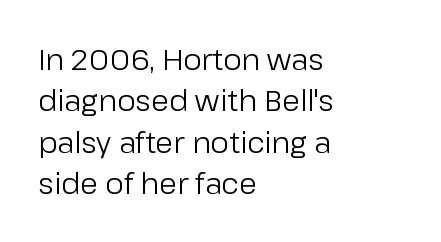
{"serif": "no", "italic": "no", "bold": "no", "weight": "regular", "width": "normal", "stroke_contrast": "low", "x_height": "medium", "monospaced": "no", "underline": "no", "align": "left", "line_spacing": "normal", "line_spacing_ratio": 1.43, "letter_spacing": "normal", "letter_spacing_em": 0.0, "glyph_px": 29}
